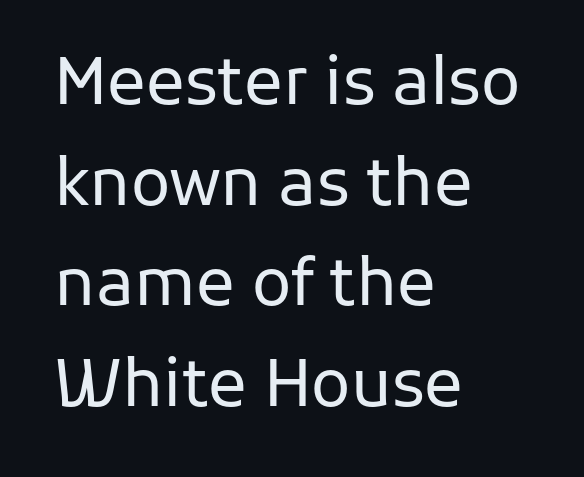
The image shows 65 px regular-weight sans-serif type, upright; set left-aligned, normal line spacing (1.55x), normal letter spacing, not underlined; low stroke contrast and a medium x-height.
